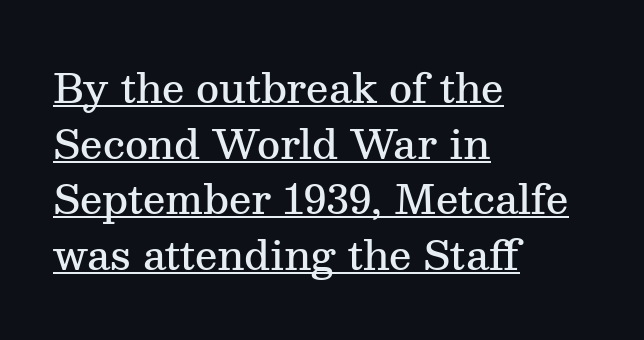
{"serif": "yes", "italic": "no", "bold": "semi", "weight": "semibold", "width": "normal", "stroke_contrast": "medium", "x_height": "medium", "monospaced": "no", "underline": "yes", "align": "left", "line_spacing": "normal", "line_spacing_ratio": 1.39, "letter_spacing": "normal", "letter_spacing_em": 0.0, "glyph_px": 40}
